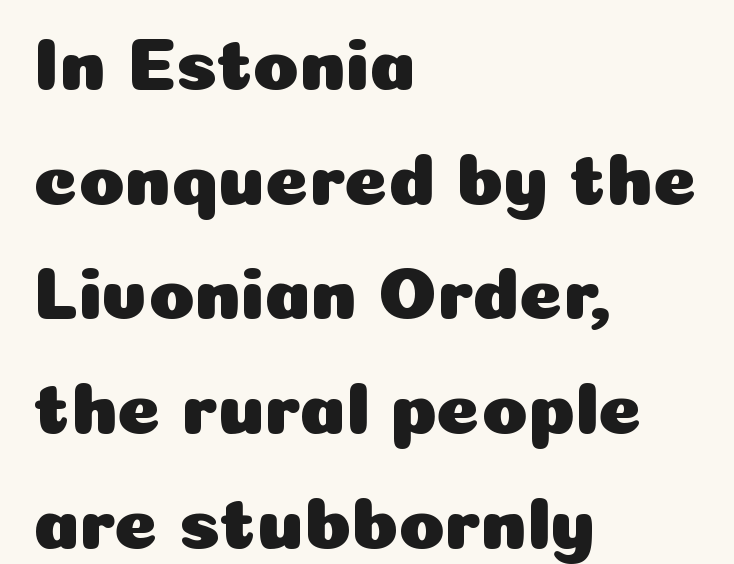
{"serif": "no", "italic": "no", "width": "normal", "stroke_contrast": "low", "x_height": "medium", "monospaced": "no", "underline": "no", "align": "left", "line_spacing": "normal", "line_spacing_ratio": 1.53, "letter_spacing": "normal", "letter_spacing_em": 0.0, "glyph_px": 75}
